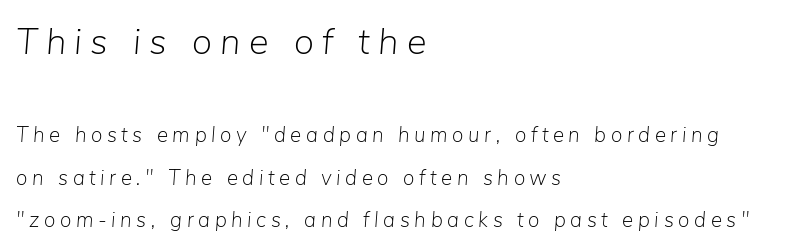
{"italic": "yes", "lean": "right", "slant_degrees": 5, "bold": "no", "weight": "light", "width": "normal", "stroke_contrast": "low", "x_height": "medium", "monospaced": "no", "underline": "no", "align": "left", "line_spacing": "loose", "line_spacing_ratio": 2.02, "letter_spacing": "wide", "letter_spacing_em": 0.22, "larger_block": "first", "size_ratio": 1.76, "glyph_px": 37}
